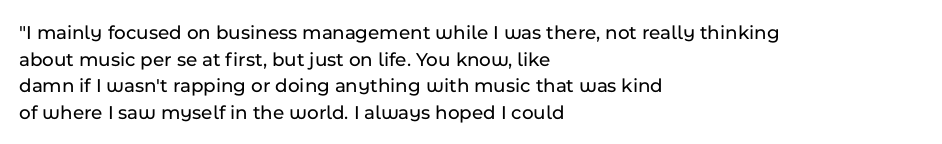
Q: Is the text italic (slanted)? A: No, it is upright.
Q: Is the text underlined? A: No.
Q: How is the paragraph aligned? A: Left-aligned.
Q: Is the spacing between letters normal or unusually wide? A: Normal.
Q: Is the spacing between lines tight, normal or loose? A: Normal.
